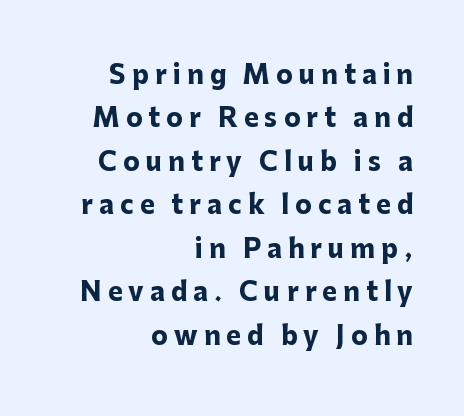
{"italic": "no", "bold": "yes", "underline": "no", "align": "right", "line_spacing_ratio": 1.74, "letter_spacing": "wide", "letter_spacing_em": 0.24, "glyph_px": 25}
